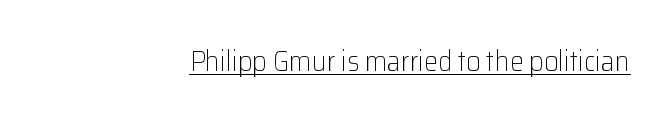
Q: Is the text bold? A: No.
Q: Is the text italic (slanted)? A: No, it is upright.
Q: Is the typeface a serif or a sans-serif typeface? A: Sans-serif.
Q: Is the text underlined? A: Yes.
Q: How is the paragraph aligned? A: Right-aligned.
Q: Is the spacing between letters normal or unusually wide? A: Normal.
Q: Width (condensed, normal, or wide)? A: Normal.
Q: Stroke contrast? A: Low.
Q: x-height? A: Medium.
Q: Monospaced? A: No.
